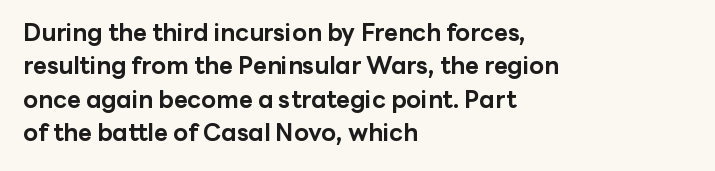
Q: Is the text bold? A: Yes.
Q: Is the text italic (slanted)? A: No, it is upright.
Q: Is the text underlined? A: No.
Q: How is the paragraph aligned? A: Left-aligned.
Q: Is the spacing between letters normal or unusually wide? A: Normal.
Q: Is the spacing between lines tight, normal or loose? A: Normal.
